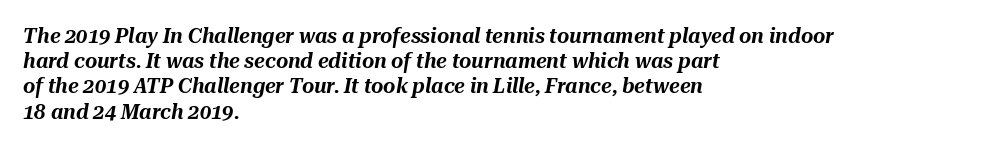
Q: Is the text italic (slanted)? A: Yes, it leans right by about 10 degrees.
Q: Is the text underlined? A: No.
Q: How is the paragraph aligned? A: Left-aligned.
Q: Is the spacing between letters normal or unusually wide? A: Normal.
